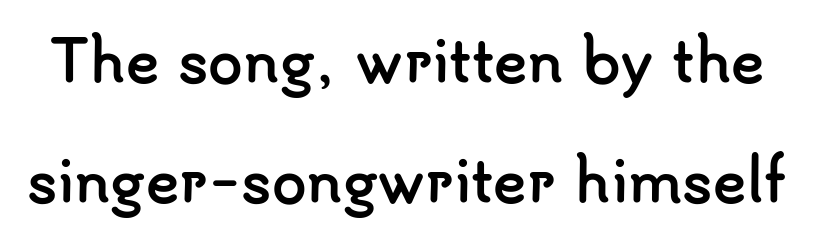
{"serif": "no", "italic": "no", "bold": "yes", "weight": "semibold", "width": "normal", "stroke_contrast": "low", "x_height": "small", "monospaced": "no", "underline": "no", "line_spacing": "loose", "line_spacing_ratio": 2.15, "letter_spacing": "normal", "letter_spacing_em": 0.0, "glyph_px": 56}
